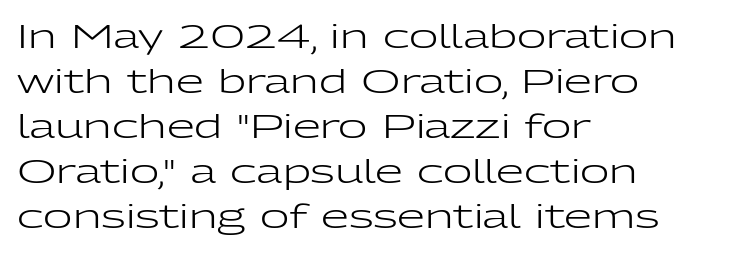
Q: Is the text bold? A: No.
Q: Is the text italic (slanted)? A: No, it is upright.
Q: Is the typeface a serif or a sans-serif typeface? A: Sans-serif.
Q: Is the text underlined? A: No.
Q: How is the paragraph aligned? A: Left-aligned.
Q: Is the spacing between letters normal or unusually wide? A: Normal.
Q: Is the spacing between lines tight, normal or loose? A: Normal.
Q: Width (condensed, normal, or wide)? A: Wide.
Q: Stroke contrast? A: Low.
Q: x-height? A: Medium.
Q: Monospaced? A: No.
